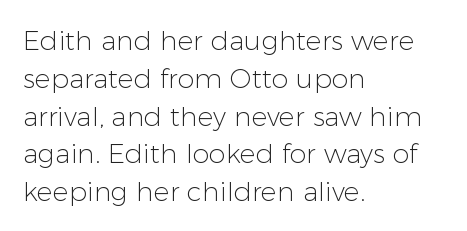
The image shows 27 px text type, upright; set left-aligned, normal line spacing (1.4x), normal letter spacing, not underlined.
